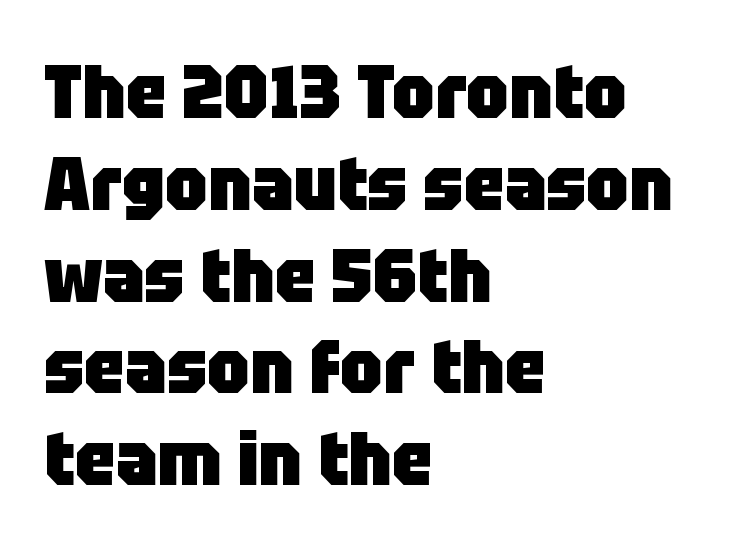
{"serif": "no", "italic": "no", "bold": "yes", "weight": "heavy", "width": "normal", "stroke_contrast": "low", "x_height": "large", "monospaced": "no", "underline": "no", "align": "left", "line_spacing_ratio": 1.24, "letter_spacing": "normal", "letter_spacing_em": 0.0, "glyph_px": 74}
